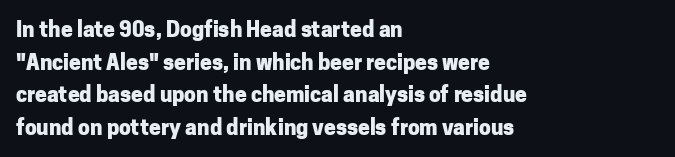
{"italic": "no", "bold": "yes", "underline": "no", "align": "left", "line_spacing": "normal", "line_spacing_ratio": 1.55, "letter_spacing": "normal", "letter_spacing_em": 0.0, "glyph_px": 21}
